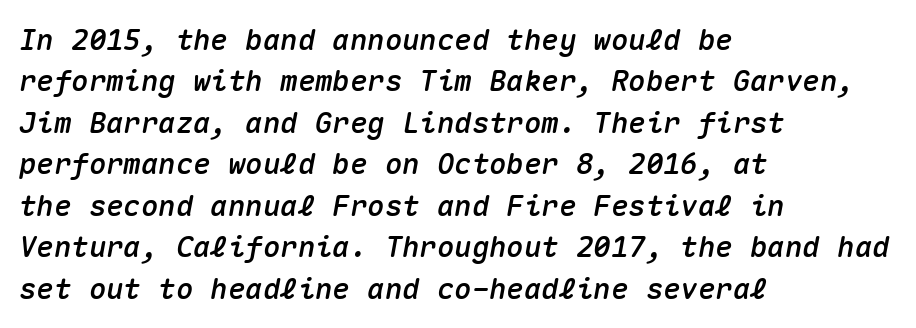
{"italic": "yes", "lean": "right", "slant_degrees": 10, "width": "normal", "stroke_contrast": "medium", "x_height": "medium", "monospaced": "yes", "underline": "no", "align": "left", "line_spacing": "normal", "line_spacing_ratio": 1.43, "letter_spacing": "normal", "letter_spacing_em": 0.0, "glyph_px": 29}
